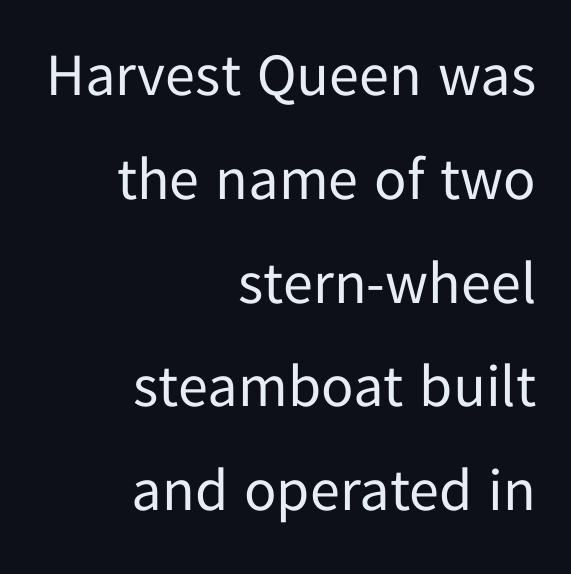
The image shows 60 px regular-weight sans-serif type, upright; set right-aligned, line spacing 1.73x, normal letter spacing, not underlined; low stroke contrast and a medium x-height.
